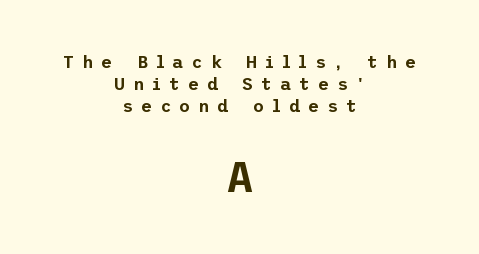
The area under the type is left untouched. Every stem runs plumb, perpendicular to the baseline. The letterforms stand isolated, each surrounded by extra space. Honestly, the row spacing looks completely unremarkable. These lines stack symmetrically, like a column narrowing and widening about its center. Typesetter's note — lower block bumped up in size, upper block left smaller.
